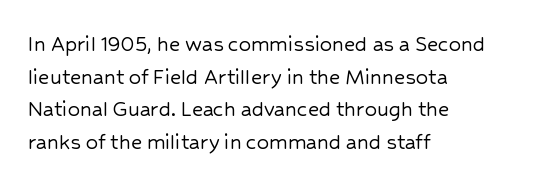
The vertical gap from one line to the next is medium. The rendering keeps characters at their native spacing. The axis of the letterforms is exactly vertical. Bare-footed words on every line. In CSS terms this would be text-align: left.
